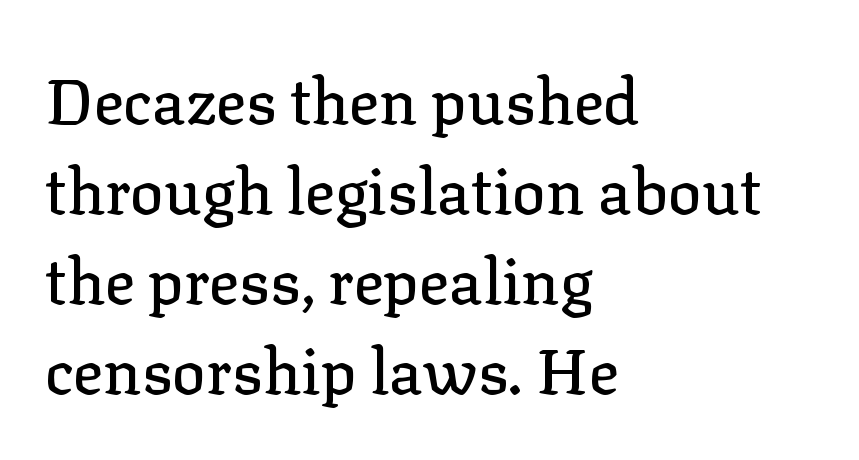
Posture: upright roman. Note the varied advance widths — an 'i' is clearly narrower than an 'm'. The setting favours the left margin, as ordinary paragraphs usually do. The leading is moderate, giving the passage an even texture.
